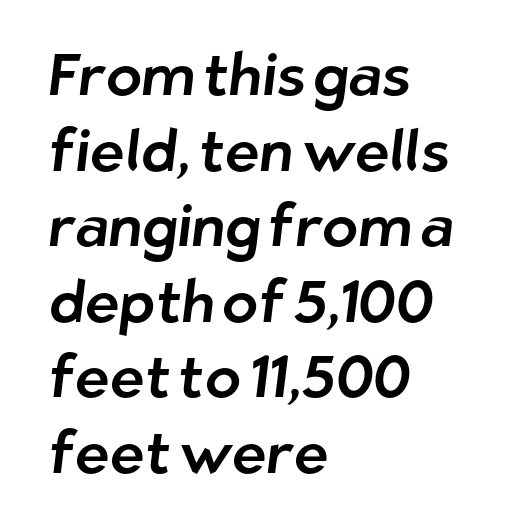
Spacing between characters is what you'd get straight out of the box. A sans-serif font was chosen for this passage. Note the varied advance widths — an 'i' is clearly narrower than an 'm'. A classic flush-left, rag-right setting is used for this passage. Underline: absent. Evenly set lines give the paragraph a standard silhouette.
